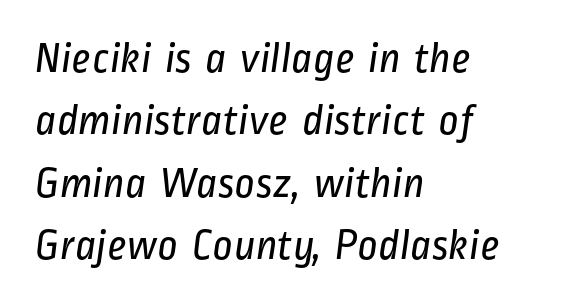
The image shows 44 px regular-weight, condensed sans-serif type; set left-aligned, normal line spacing (1.42x), normal letter spacing, not underlined; low stroke contrast and a medium x-height.
